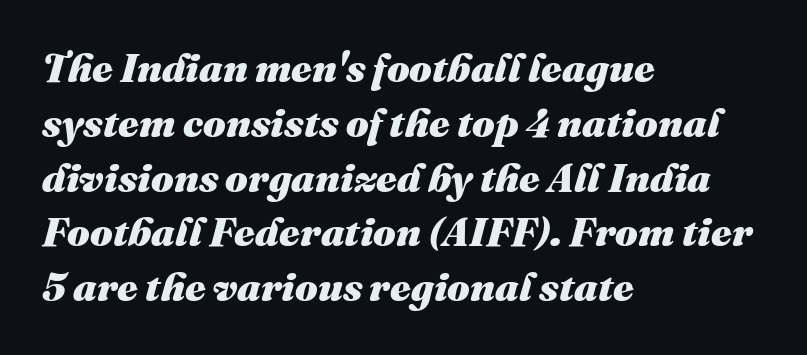
The image shows 40 px heavy type, italic (leaning right); set left-aligned, normal line spacing (1.37x), normal letter spacing, not underlined; medium stroke contrast and a medium x-height.
